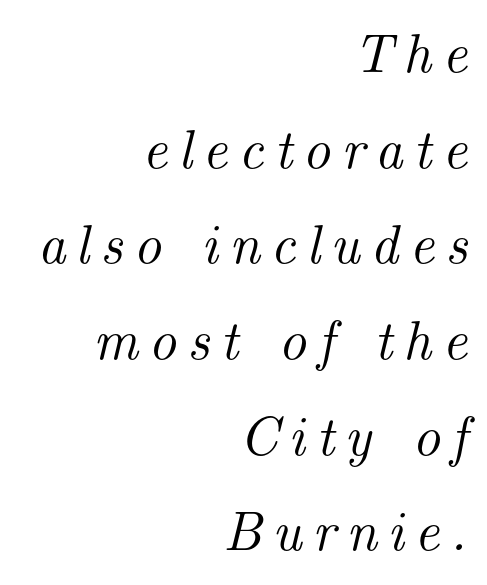
Here the designer chose a conventional face with non-uniform glyph widths. These lines are composed in type with serifs. Compared with a flush-left layout, this one pins lines to the opposite, right side. Italic? Definitely — the glyphs are oblique. Descenders hang freely into open space.
